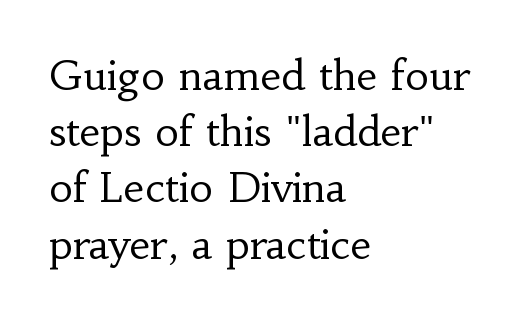
Q: Is the text bold? A: No.
Q: Is the text italic (slanted)? A: No, it is upright.
Q: Is the typeface a serif or a sans-serif typeface? A: Serif.
Q: Is the text underlined? A: No.
Q: How is the paragraph aligned? A: Left-aligned.
Q: Is the spacing between letters normal or unusually wide? A: Normal.
Q: Is the spacing between lines tight, normal or loose? A: Normal.
Q: Width (condensed, normal, or wide)? A: Normal.
Q: Stroke contrast? A: Low.
Q: x-height? A: Small.
Q: Monospaced? A: No.
